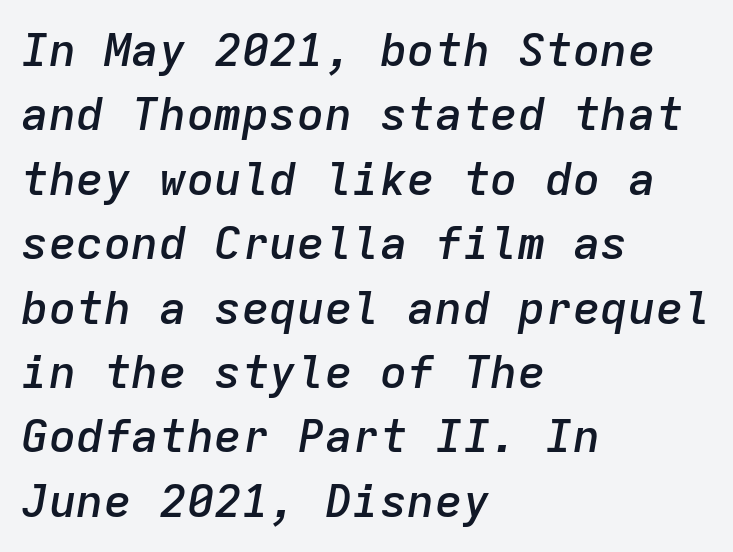
{"italic": "yes", "lean": "right", "slant_degrees": 9, "bold": "semi", "weight": "semibold", "width": "normal", "stroke_contrast": "low", "x_height": "medium", "monospaced": "yes", "underline": "no", "align": "left", "line_spacing": "normal", "line_spacing_ratio": 1.4, "letter_spacing": "normal", "letter_spacing_em": 0.0, "glyph_px": 46}
